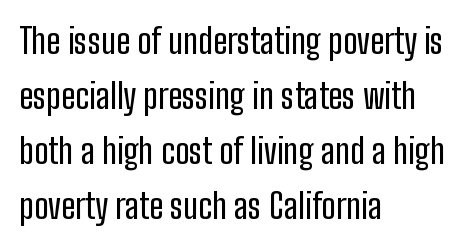
Q: Is the text italic (slanted)? A: No, it is upright.
Q: Is the typeface a serif or a sans-serif typeface? A: Sans-serif.
Q: Is the text underlined? A: No.
Q: How is the paragraph aligned? A: Left-aligned.
Q: Is the spacing between letters normal or unusually wide? A: Normal.
Q: Is the spacing between lines tight, normal or loose? A: Normal.
Q: Width (condensed, normal, or wide)? A: Condensed.
Q: Stroke contrast? A: Low.
Q: x-height? A: Medium.
Q: Monospaced? A: No.
